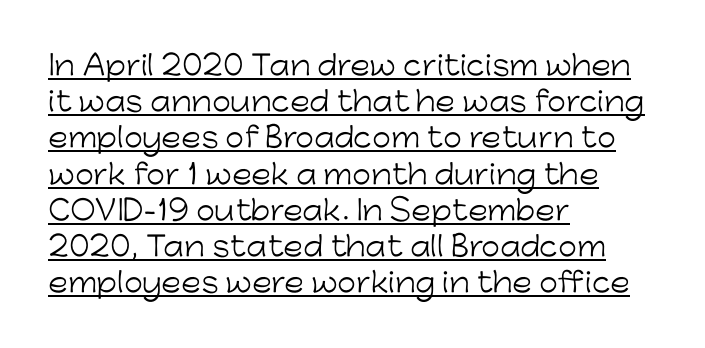
Q: Is the text bold? A: No.
Q: Is the text italic (slanted)? A: No, it is upright.
Q: Is the text underlined? A: Yes.
Q: How is the paragraph aligned? A: Left-aligned.
Q: Is the spacing between letters normal or unusually wide? A: Normal.
Q: Is the spacing between lines tight, normal or loose? A: Normal.
